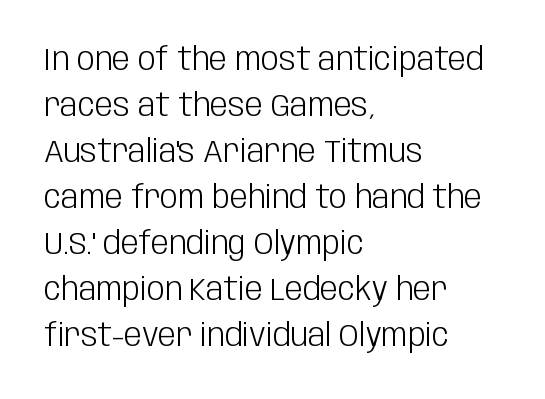
{"serif": "no", "italic": "no", "bold": "no", "weight": "light", "width": "condensed", "stroke_contrast": "low", "x_height": "large", "monospaced": "no", "underline": "no", "align": "left", "line_spacing": "normal", "line_spacing_ratio": 1.44, "letter_spacing": "normal", "letter_spacing_em": 0.0, "glyph_px": 32}
